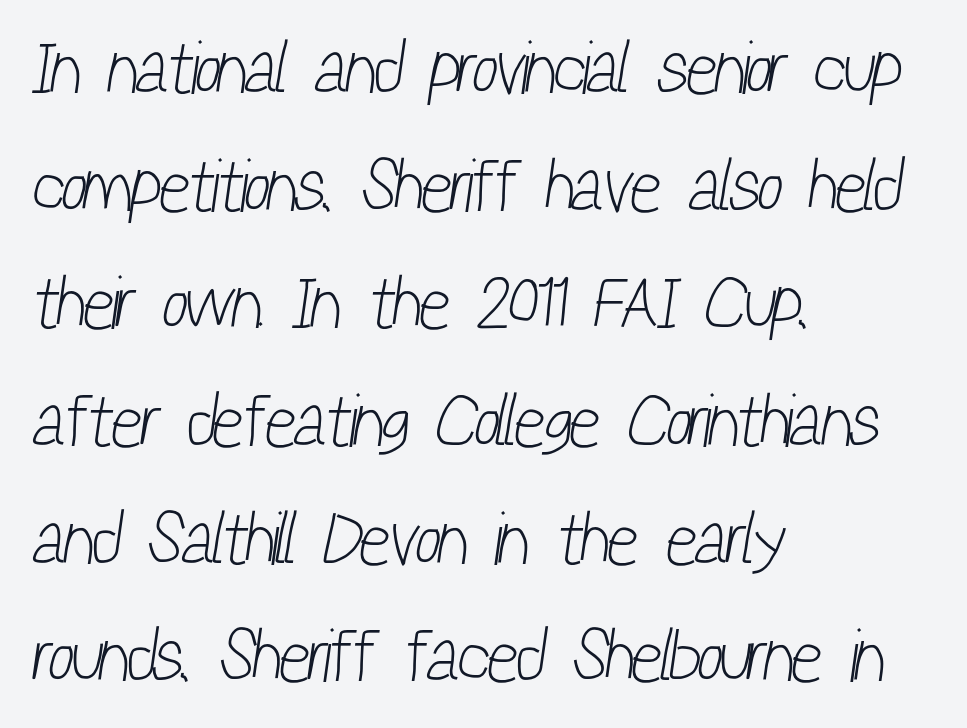
{"serif": "no", "bold": "no", "weight": "light", "width": "condensed", "stroke_contrast": "low", "x_height": "medium", "monospaced": "no", "underline": "no", "align": "left", "line_spacing": "normal", "line_spacing_ratio": 1.59, "letter_spacing": "normal", "letter_spacing_em": 0.0, "glyph_px": 74}
